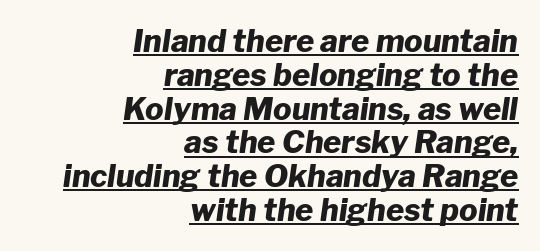
{"italic": "yes", "lean": "right", "slant_degrees": 8, "bold": "yes", "weight": "heavy", "width": "normal", "stroke_contrast": "low", "x_height": "medium", "monospaced": "no", "underline": "yes", "align": "right", "line_spacing": "tight", "line_spacing_ratio": 1.09, "letter_spacing": "normal", "letter_spacing_em": 0.0, "glyph_px": 31}
